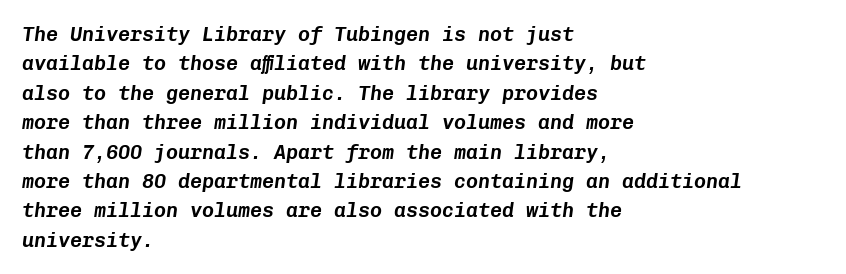
{"italic": "yes", "lean": "right", "slant_degrees": 8, "underline": "no", "align": "left", "line_spacing": "normal", "line_spacing_ratio": 1.47, "letter_spacing": "normal", "letter_spacing_em": 0.0, "glyph_px": 20}
